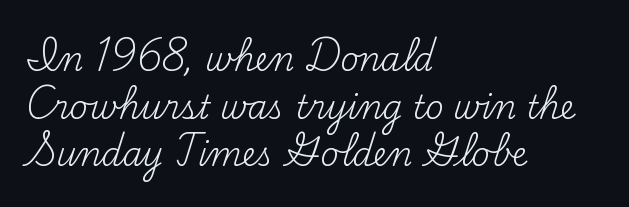
Q: Is the text bold? A: No.
Q: Is the text italic (slanted)? A: Yes.
Q: Is the typeface a serif or a sans-serif typeface? A: Serif.
Q: Is the text underlined? A: No.
Q: How is the paragraph aligned? A: Left-aligned.
Q: Is the spacing between letters normal or unusually wide? A: Normal.
Q: Is the spacing between lines tight, normal or loose? A: Normal.
Q: Width (condensed, normal, or wide)? A: Normal.
Q: Stroke contrast? A: Medium.
Q: x-height? A: Small.
Q: Monospaced? A: No.
